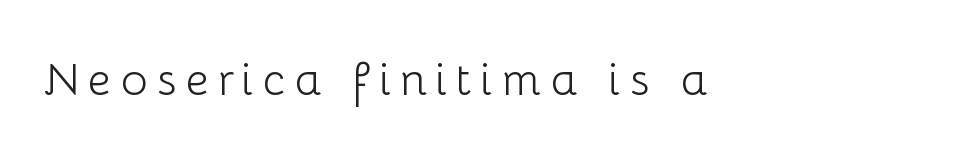
{"serif": "no", "italic": "no", "bold": "no", "weight": "light", "width": "normal", "stroke_contrast": "low", "x_height": "medium", "monospaced": "no", "underline": "no", "letter_spacing": "wide", "letter_spacing_em": 0.2, "glyph_px": 45}
